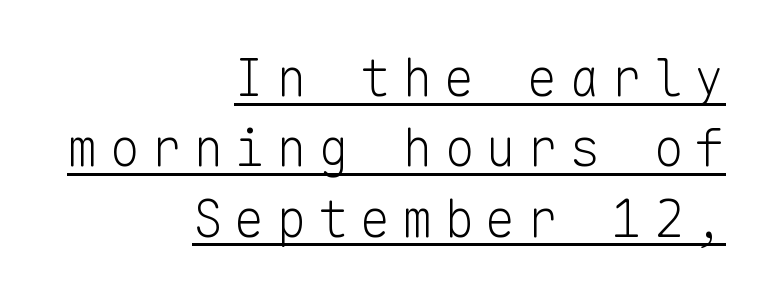
The image shows 51 px light sans-serif type, upright, monospaced; set right-aligned, normal line spacing (1.38x), unusually wide letter spacing (+0.22 em), underlined; low stroke contrast and a medium x-height.
